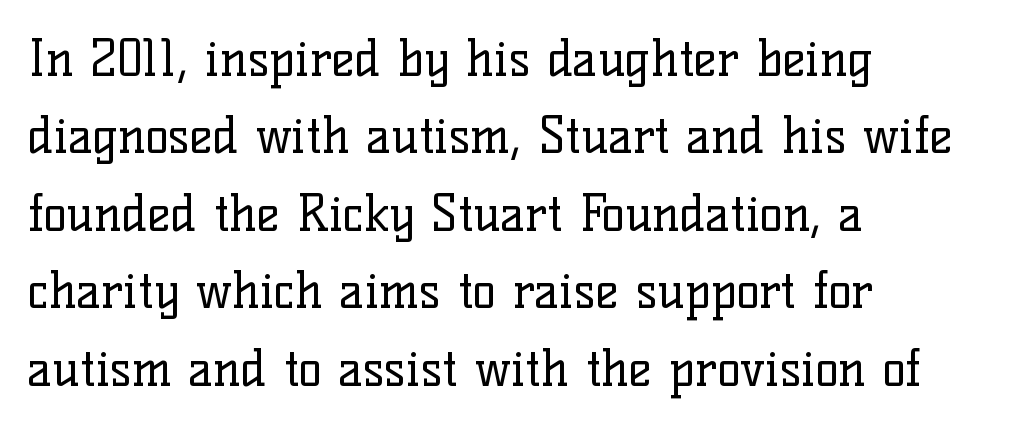
{"serif": "yes", "italic": "no", "bold": "no", "weight": "regular", "width": "normal", "stroke_contrast": "low", "x_height": "medium", "monospaced": "no", "underline": "no", "align": "left", "line_spacing": "normal", "line_spacing_ratio": 1.58, "letter_spacing": "normal", "letter_spacing_em": 0.0, "glyph_px": 49}
